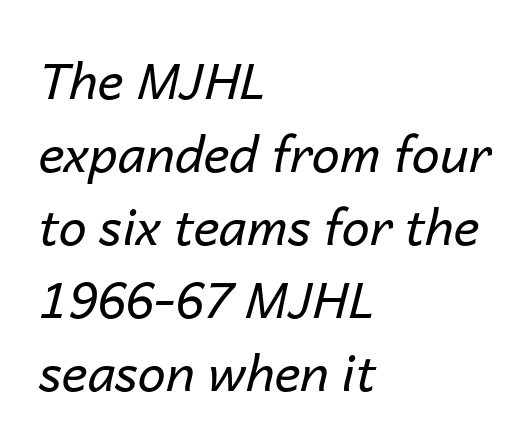
The image shows 50 px regular-weight type, italic (leaning right); set left-aligned, normal line spacing (1.46x), normal letter spacing, not underlined; low stroke contrast and a medium x-height.
